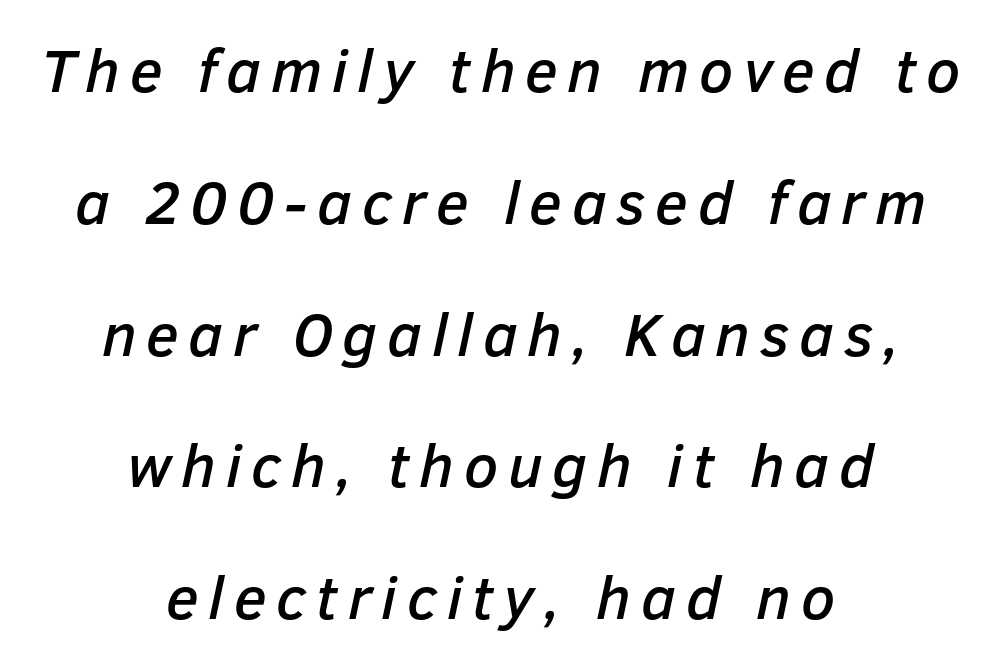
The image shows 61 px text type, italic (leaning right); set centered, loose line spacing (2.16x), not underlined; low stroke contrast and a medium x-height.
